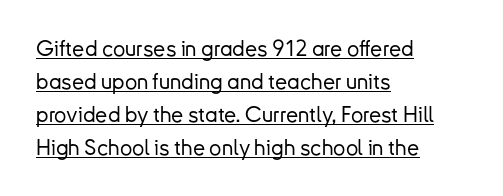
There is no visible air inserted between adjacent glyphs. Posture: upright roman. One glance says typical: line gaps are just what's usual. A typographer would call this underscored text.
